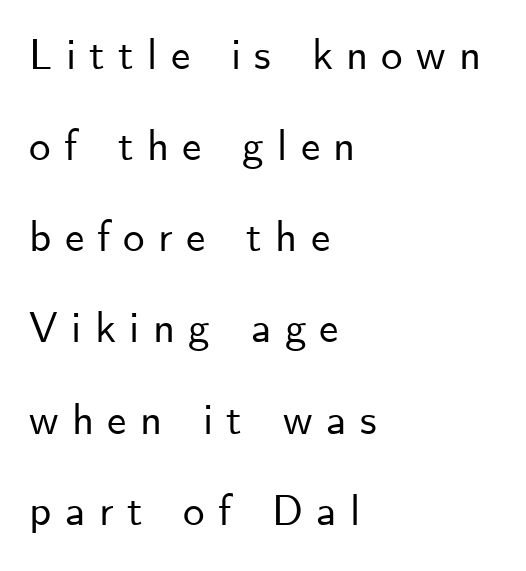
{"serif": "no", "italic": "no", "width": "normal", "stroke_contrast": "low", "x_height": "small", "monospaced": "no", "underline": "no", "align": "left", "line_spacing": "loose", "line_spacing_ratio": 2.12, "letter_spacing": "wide", "letter_spacing_em": 0.31, "glyph_px": 43}
